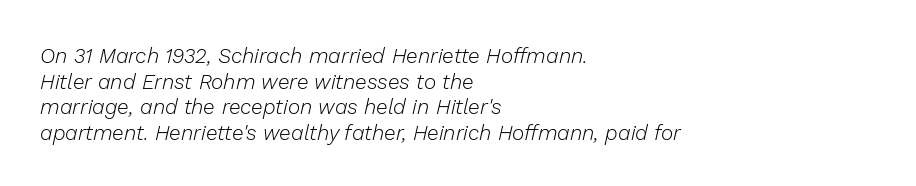
{"italic": "yes", "lean": "right", "slant_degrees": 13, "bold": "no", "underline": "no", "align": "left", "line_spacing_ratio": 1.22, "letter_spacing": "normal", "letter_spacing_em": 0.0, "glyph_px": 21}
